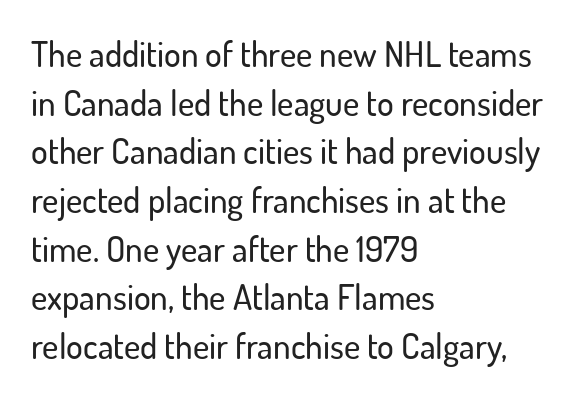
Q: Is the text italic (slanted)? A: No, it is upright.
Q: Is the typeface a serif or a sans-serif typeface? A: Sans-serif.
Q: Is the text underlined? A: No.
Q: How is the paragraph aligned? A: Left-aligned.
Q: Is the spacing between letters normal or unusually wide? A: Normal.
Q: Is the spacing between lines tight, normal or loose? A: Normal.
Q: Width (condensed, normal, or wide)? A: Normal.
Q: Stroke contrast? A: Low.
Q: x-height? A: Small.
Q: Monospaced? A: No.
